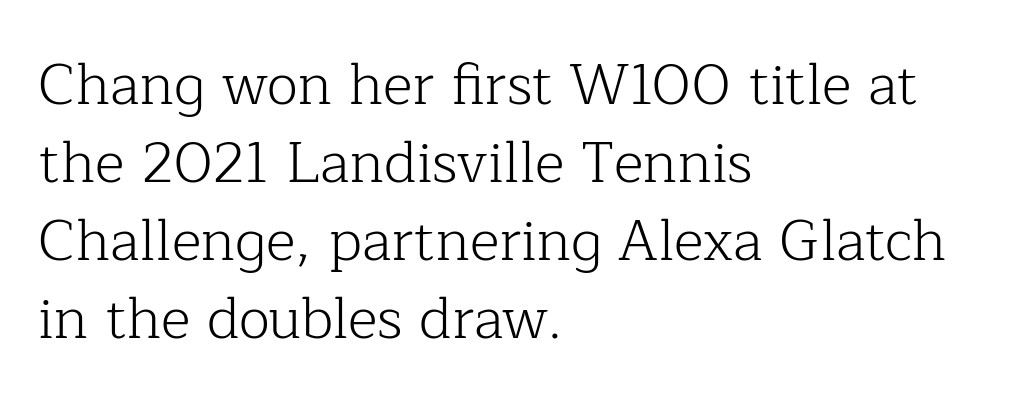
Q: Is the text bold? A: No.
Q: Is the text italic (slanted)? A: No, it is upright.
Q: Is the typeface a serif or a sans-serif typeface? A: Serif.
Q: Is the text underlined? A: No.
Q: How is the paragraph aligned? A: Left-aligned.
Q: Is the spacing between letters normal or unusually wide? A: Normal.
Q: Is the spacing between lines tight, normal or loose? A: Normal.
Q: Width (condensed, normal, or wide)? A: Normal.
Q: Stroke contrast? A: Low.
Q: x-height? A: Medium.
Q: Monospaced? A: No.
